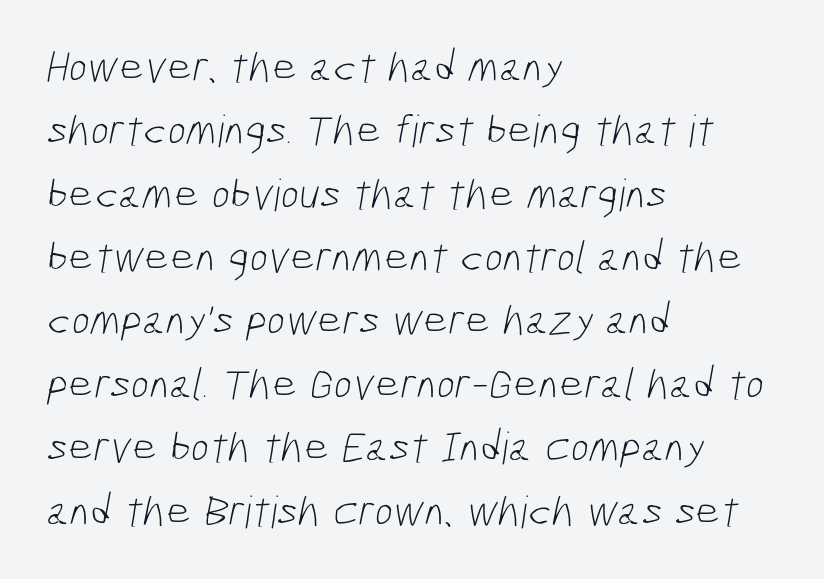
The image shows 44 px light, condensed sans-serif type; set left-aligned, normal line spacing (1.44x), normal letter spacing, not underlined; low stroke contrast and a medium x-height.
